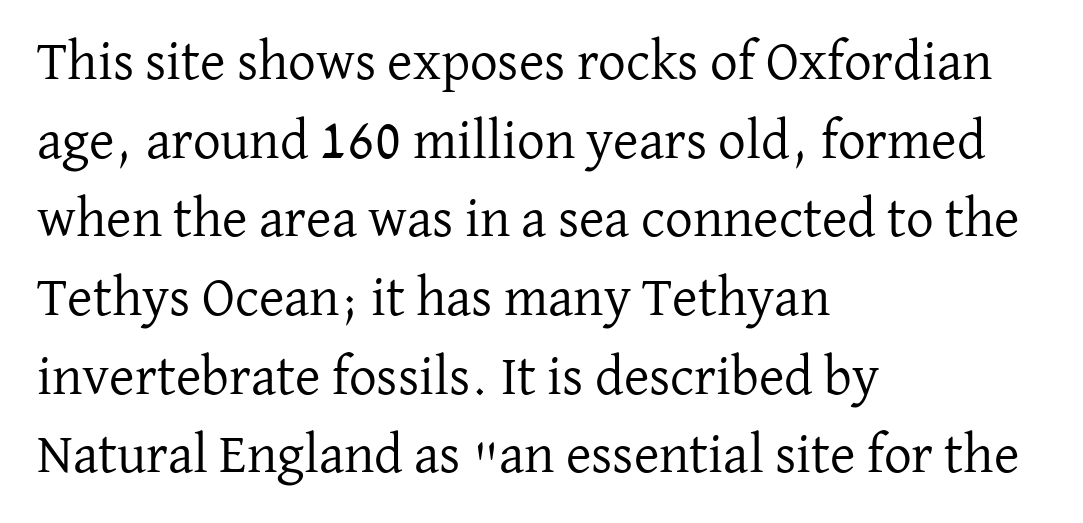
Line starts are locked; line ends wander. Letters rest on an invisible, unmarked baseline. Is this a fixed-width face? No — the glyphs have proportional, varying widths. Compared with typical paragraphs, the rows here are spaced about the same.
